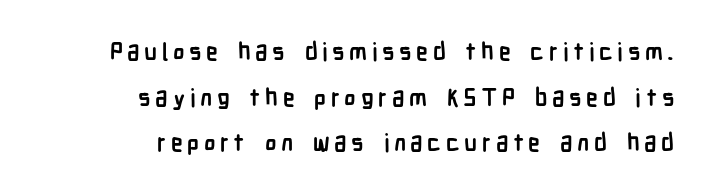
Every character sits straight up, as roman type does. Lines of text with bare space underneath. The glyphs have the mass of a bold cut. Each line ends at the same right margin while the left side varies. Leading: increased.
